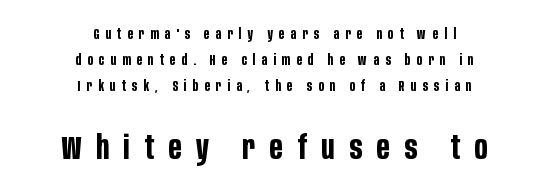
Glyph-to-glyph distance is far greater than everyday printed text. The lines are quadded center. Is this a sans? Yes — the strokes have no serifs. I'd describe the lettering as bold — thick and assertive. The rendering uses natural spacing where letterforms have individual widths. A student would notice the bottom passage is typeset larger than what precedes it.
